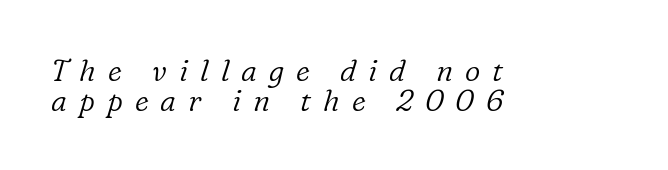
{"serif": "yes", "italic": "yes", "lean": "right", "slant_degrees": 16, "bold": "no", "weight": "light", "width": "normal", "stroke_contrast": "low", "x_height": "medium", "monospaced": "no", "underline": "no", "align": "left", "line_spacing": "tight", "line_spacing_ratio": 1.0, "letter_spacing": "wide", "letter_spacing_em": 0.4, "glyph_px": 30}
